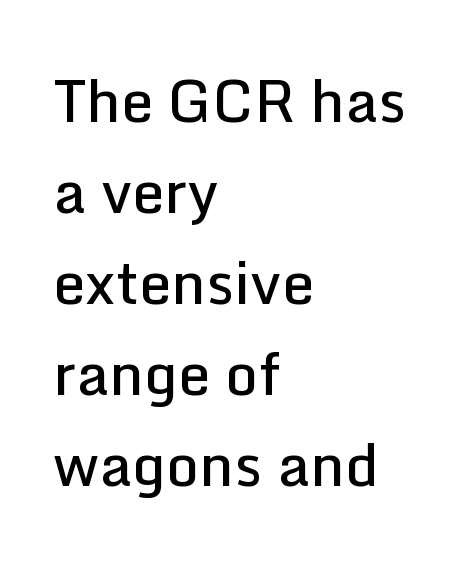
The image shows 58 px semibold sans-serif type, upright; set left-aligned, normal line spacing (1.57x), normal letter spacing, not underlined; low stroke contrast and a medium x-height.
